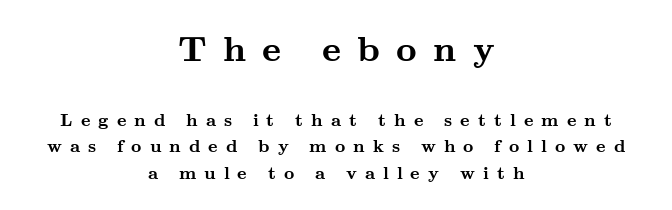
The image shows 36 px semibold, wide serif type, upright; set centered, normal line spacing (1.47x), unusually wide letter spacing (+0.45 em), not underlined; the first (top) block is 2.0x larger; medium stroke contrast and a small x-height.
